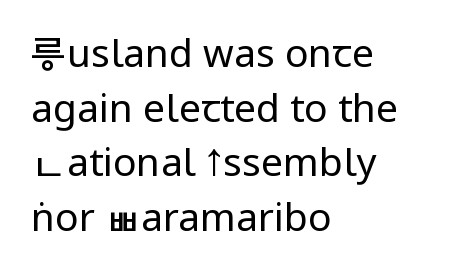
{"serif": "no", "italic": "no", "bold": "no", "weight": "regular", "width": "condensed", "stroke_contrast": "low", "underline": "no", "align": "left", "line_spacing": "normal", "line_spacing_ratio": 1.4, "letter_spacing": "normal", "letter_spacing_em": 0.0, "glyph_px": 39}
